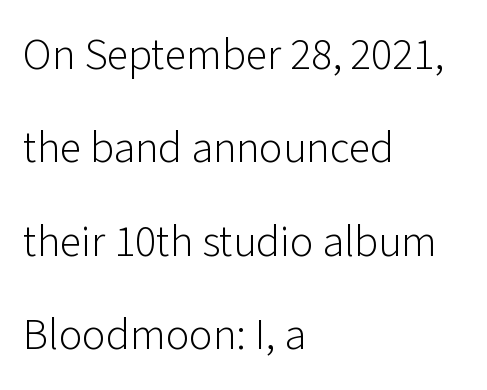
Q: Is the text bold? A: No.
Q: Is the text italic (slanted)? A: No, it is upright.
Q: Is the typeface a serif or a sans-serif typeface? A: Sans-serif.
Q: Is the text underlined? A: No.
Q: How is the paragraph aligned? A: Left-aligned.
Q: Is the spacing between letters normal or unusually wide? A: Normal.
Q: Is the spacing between lines tight, normal or loose? A: Loose.
Q: Width (condensed, normal, or wide)? A: Normal.
Q: Stroke contrast? A: Low.
Q: x-height? A: Medium.
Q: Monospaced? A: No.
